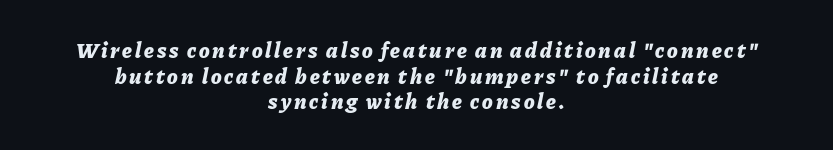
Q: Is the text bold? A: Yes.
Q: Is the text italic (slanted)? A: Yes, it leans right by about 11 degrees.
Q: Is the text underlined? A: No.
Q: How is the paragraph aligned? A: Centered.
